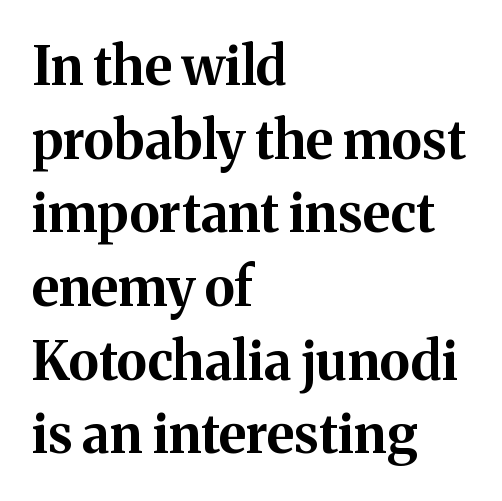
Letterform terminals end in serifs throughout the passage. Each letter keeps its own natural width here, so spacing adapts to shape. Letters rest on an invisible, unmarked baseline. The horizontal fit of the characters is conventional and even. Every character sits straight up, as roman type does. Its strokes are broad and dark, the hallmark of bold type.
